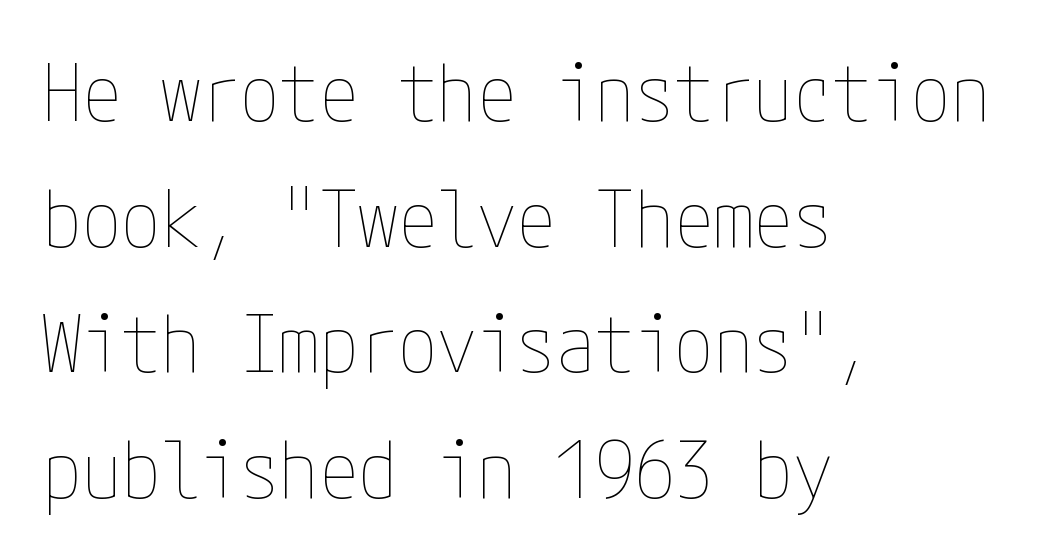
Quick note: underline off. What's the leading like? Ordinary, nothing unusual. The lines are quadded left. The gaps between neighbouring characters are ordinary and unremarkable. Unlike italic type, these characters show no tilt at all. Compared with a typical body face, this is equally light or lighter still.
